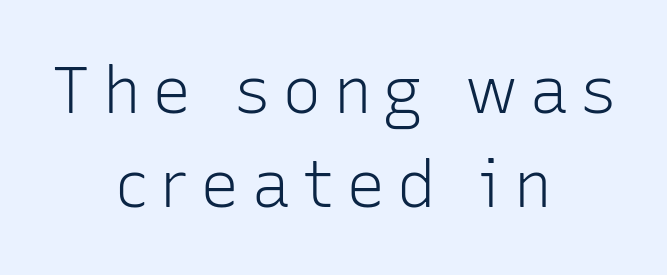
{"serif": "no", "italic": "no", "bold": "no", "weight": "light", "width": "normal", "stroke_contrast": "low", "x_height": "medium", "monospaced": "no", "underline": "no", "align": "center", "line_spacing": "normal", "line_spacing_ratio": 1.43, "glyph_px": 66}
